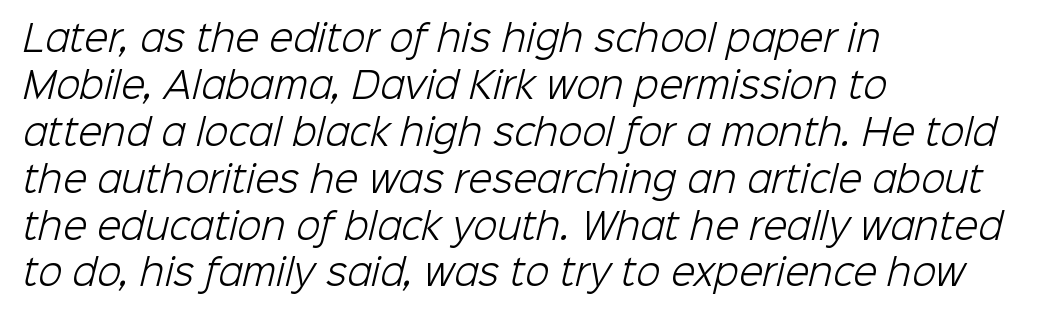
The image shows 35 px light sans-serif type; set left-aligned, normal line spacing (1.34x), normal letter spacing, not underlined; low stroke contrast and a medium x-height.
